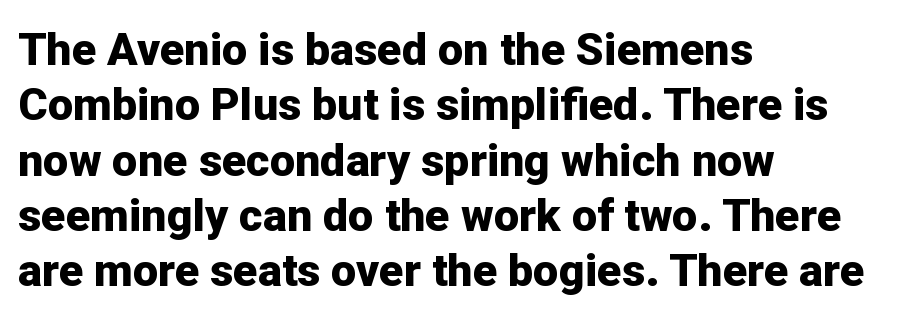
Q: Is the text bold? A: Yes.
Q: Is the text italic (slanted)? A: No, it is upright.
Q: Is the typeface a serif or a sans-serif typeface? A: Sans-serif.
Q: Is the text underlined? A: No.
Q: How is the paragraph aligned? A: Left-aligned.
Q: Is the spacing between letters normal or unusually wide? A: Normal.
Q: Width (condensed, normal, or wide)? A: Normal.
Q: Stroke contrast? A: Low.
Q: x-height? A: Medium.
Q: Monospaced? A: No.
